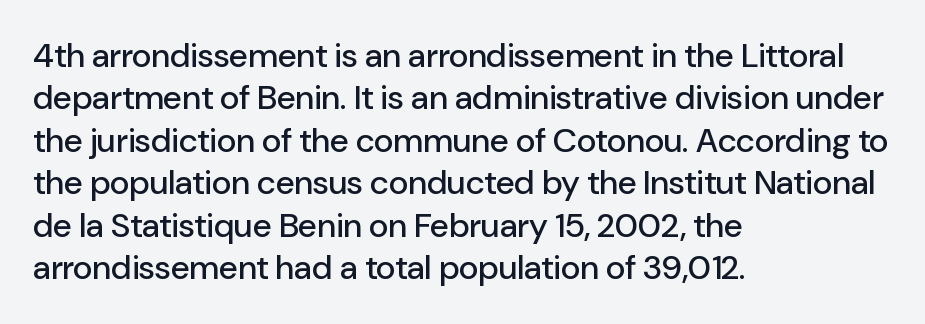
Q: Is the text italic (slanted)? A: No, it is upright.
Q: Is the typeface a serif or a sans-serif typeface? A: Sans-serif.
Q: Is the text underlined? A: No.
Q: How is the paragraph aligned? A: Left-aligned.
Q: Is the spacing between letters normal or unusually wide? A: Normal.
Q: Is the spacing between lines tight, normal or loose? A: Normal.
Q: Width (condensed, normal, or wide)? A: Normal.
Q: Stroke contrast? A: Low.
Q: x-height? A: Medium.
Q: Monospaced? A: No.
